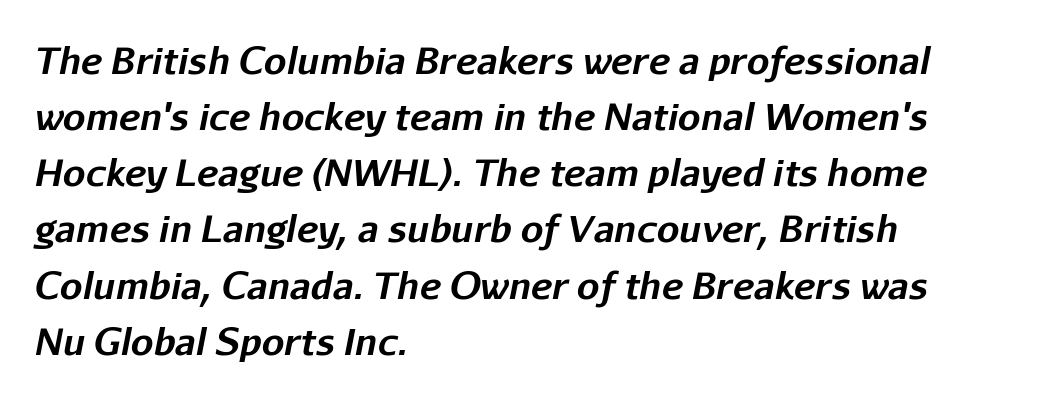
Q: Is the text bold? A: Yes.
Q: Is the text italic (slanted)? A: Yes, it leans right by about 11 degrees.
Q: Is the text underlined? A: No.
Q: How is the paragraph aligned? A: Left-aligned.
Q: Is the spacing between letters normal or unusually wide? A: Normal.
Q: Is the spacing between lines tight, normal or loose? A: Normal.
Q: Width (condensed, normal, or wide)? A: Normal.
Q: Stroke contrast? A: Low.
Q: x-height? A: Medium.
Q: Monospaced? A: No.
